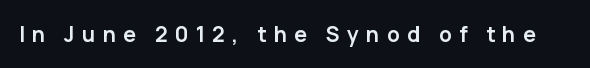
Q: Is the text bold? A: Yes.
Q: Is the text italic (slanted)? A: No, it is upright.
Q: Is the text underlined? A: No.
Q: Is the spacing between letters normal or unusually wide? A: Unusually wide.
